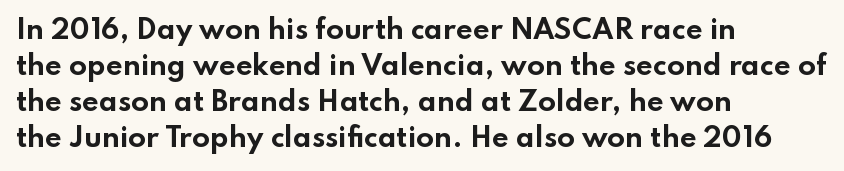
Q: Is the text bold? A: Yes.
Q: Is the text italic (slanted)? A: No, it is upright.
Q: Is the text underlined? A: No.
Q: How is the paragraph aligned? A: Left-aligned.
Q: Is the spacing between letters normal or unusually wide? A: Normal.
Q: Is the spacing between lines tight, normal or loose? A: Normal.
